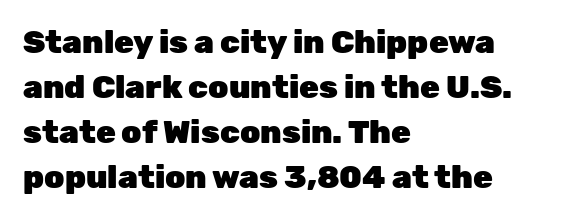
{"serif": "no", "italic": "no", "bold": "yes", "weight": "heavy", "width": "normal", "stroke_contrast": "low", "x_height": "medium", "monospaced": "no", "underline": "no", "align": "left", "line_spacing": "normal", "line_spacing_ratio": 1.41, "letter_spacing": "normal", "letter_spacing_em": 0.0, "glyph_px": 32}
